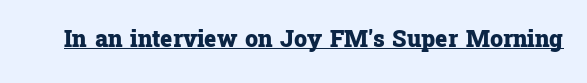
The image shows 23 px bold type, upright; set normal letter spacing, underlined.
